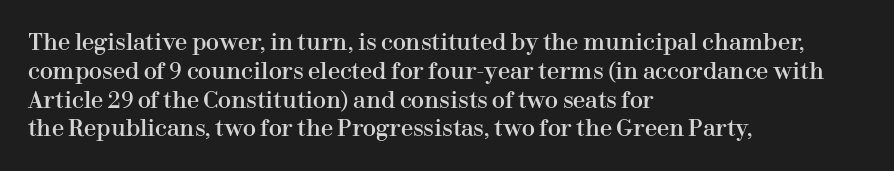
The image shows 22 px text type, upright; set left-aligned, normal line spacing (1.31x), normal letter spacing, not underlined.
